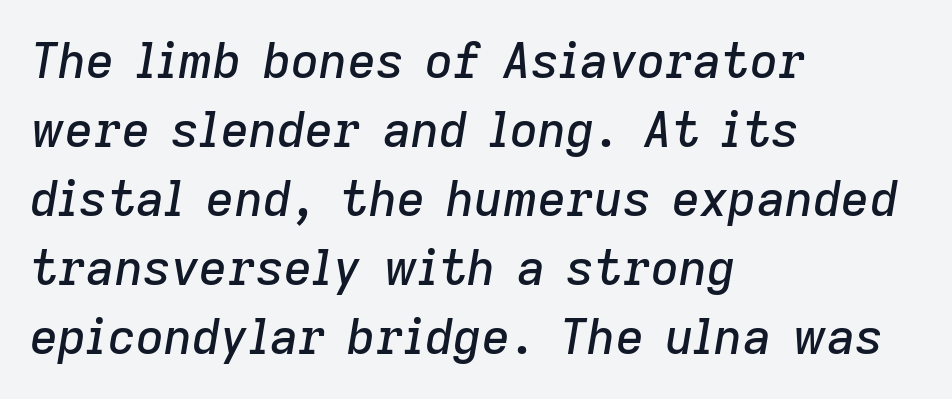
The image shows 49 px text type, italic (leaning right); set left-aligned, normal line spacing (1.41x), normal letter spacing, not underlined; low stroke contrast and a medium x-height.
